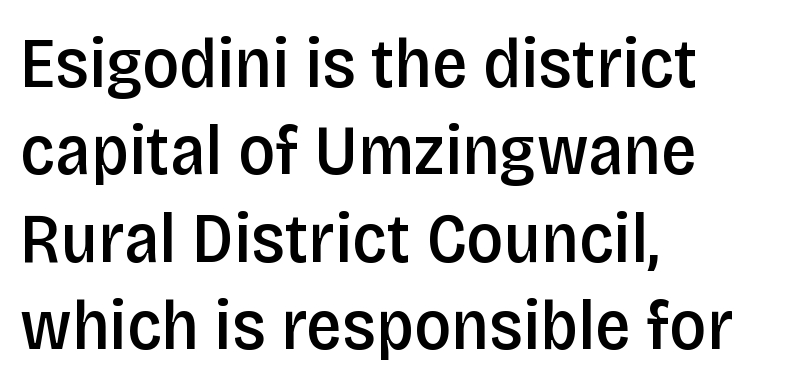
{"serif": "no", "italic": "no", "bold": "semi", "weight": "semibold", "width": "condensed", "stroke_contrast": "low", "x_height": "large", "monospaced": "no", "underline": "no", "align": "left", "line_spacing_ratio": 1.23, "letter_spacing": "normal", "letter_spacing_em": 0.0, "glyph_px": 71}
